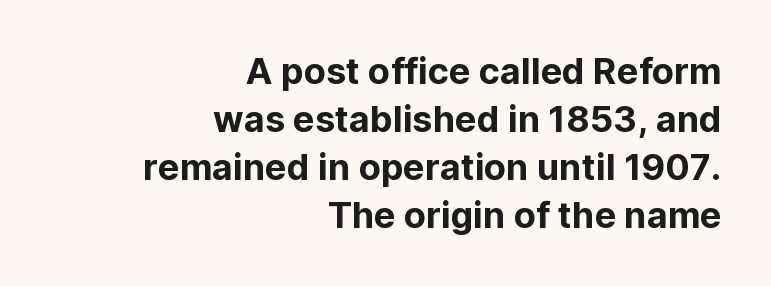
Unlike a traditional serif, this face leaves its strokes unadorned. This sample is right-justified, so line beginnings fall wherever the words allow. Beneath every word, the page is bare. Baseline-to-baseline distance is the conventional proportion of letter height. Style check: upright.
